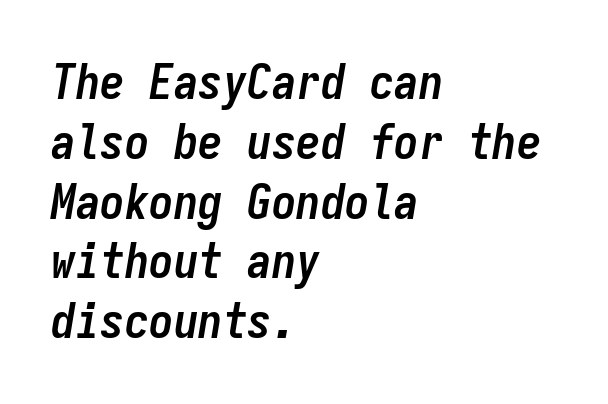
Q: Is the text bold? A: Yes.
Q: Is the text italic (slanted)? A: Yes, it leans right by about 9 degrees.
Q: Is the text underlined? A: No.
Q: How is the paragraph aligned? A: Left-aligned.
Q: Is the spacing between letters normal or unusually wide? A: Normal.
Q: Width (condensed, normal, or wide)? A: Condensed.
Q: Stroke contrast? A: Low.
Q: x-height? A: Medium.
Q: Monospaced? A: Yes.
